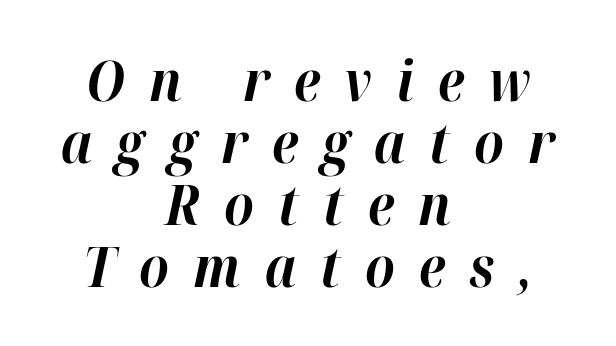
Q: Is the text bold? A: Yes.
Q: Is the text italic (slanted)? A: Yes, it leans right by about 12 degrees.
Q: Is the text underlined? A: No.
Q: How is the paragraph aligned? A: Centered.
Q: Is the spacing between letters normal or unusually wide? A: Unusually wide.
Q: Is the spacing between lines tight, normal or loose? A: Tight.
Q: Width (condensed, normal, or wide)? A: Normal.
Q: Stroke contrast? A: High.
Q: x-height? A: Medium.
Q: Monospaced? A: No.
